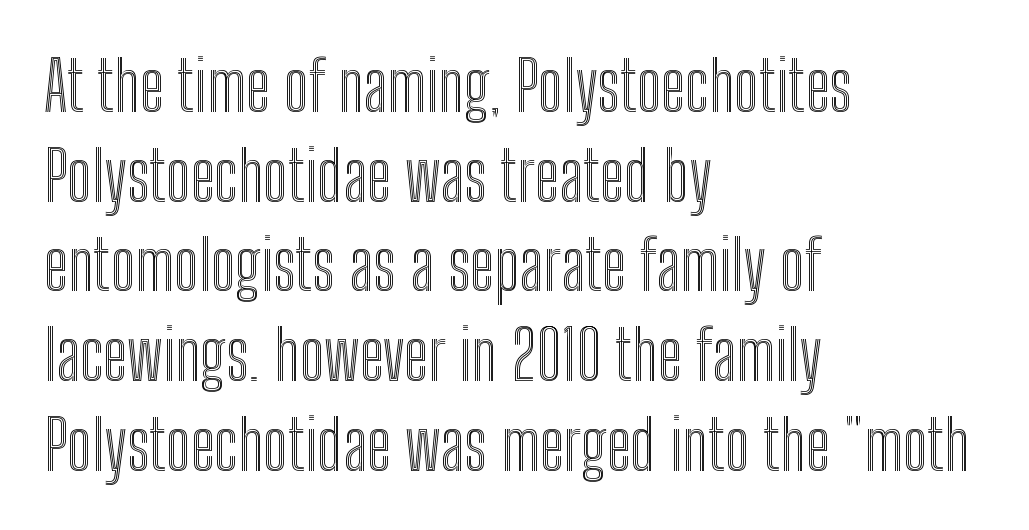
Q: Is the text italic (slanted)? A: No, it is upright.
Q: Is the text underlined? A: No.
Q: How is the paragraph aligned? A: Left-aligned.
Q: Is the spacing between letters normal or unusually wide? A: Normal.
Q: Is the spacing between lines tight, normal or loose? A: Normal.
Q: Width (condensed, normal, or wide)? A: Condensed.
Q: x-height? A: Medium.
Q: Monospaced? A: No.
